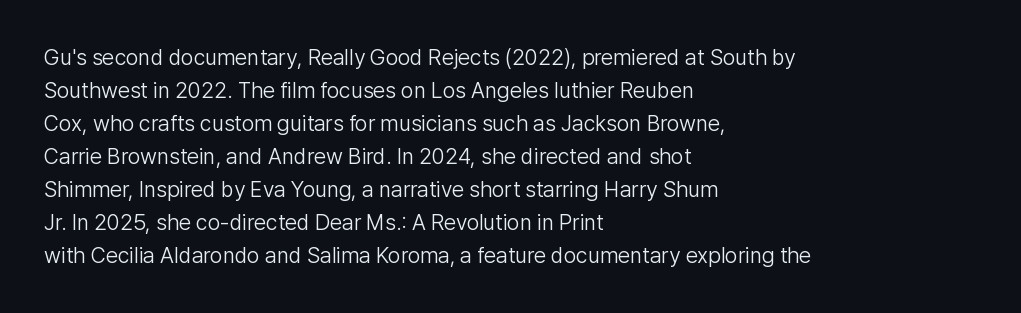
{"italic": "no", "bold": "no", "underline": "no", "align": "left", "line_spacing": "normal", "line_spacing_ratio": 1.5, "letter_spacing": "normal", "letter_spacing_em": 0.0, "glyph_px": 22}
